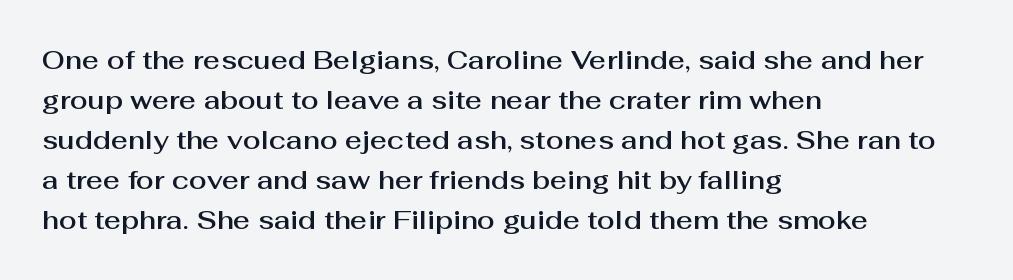
Descender tails drop into unmarked territory. Each word holds together tightly as a unit, with standard inter-letter gaps. Style check: upright. A student would call this left alignment; a typographer would say flush left, rag right. If you measured baseline to baseline, you'd find a middling distance.
